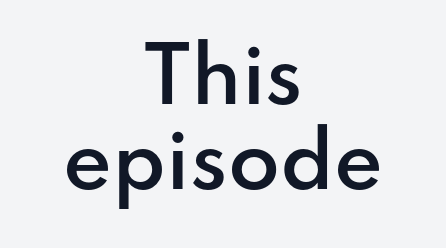
Q: Is the text bold? A: Semi-bold.
Q: Is the text italic (slanted)? A: No, it is upright.
Q: Is the typeface a serif or a sans-serif typeface? A: Sans-serif.
Q: Is the text underlined? A: No.
Q: How is the paragraph aligned? A: Centered.
Q: Is the spacing between letters normal or unusually wide? A: Normal.
Q: Is the spacing between lines tight, normal or loose? A: Tight.
Q: Width (condensed, normal, or wide)? A: Normal.
Q: Stroke contrast? A: Low.
Q: x-height? A: Small.
Q: Monospaced? A: No.
